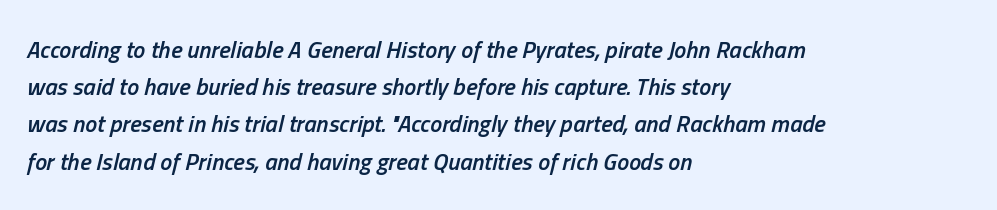
{"italic": "yes", "lean": "right", "slant_degrees": 13, "bold": "semi", "underline": "no", "align": "left", "line_spacing": "normal", "line_spacing_ratio": 1.55, "letter_spacing": "normal", "letter_spacing_em": 0.0, "glyph_px": 24}
